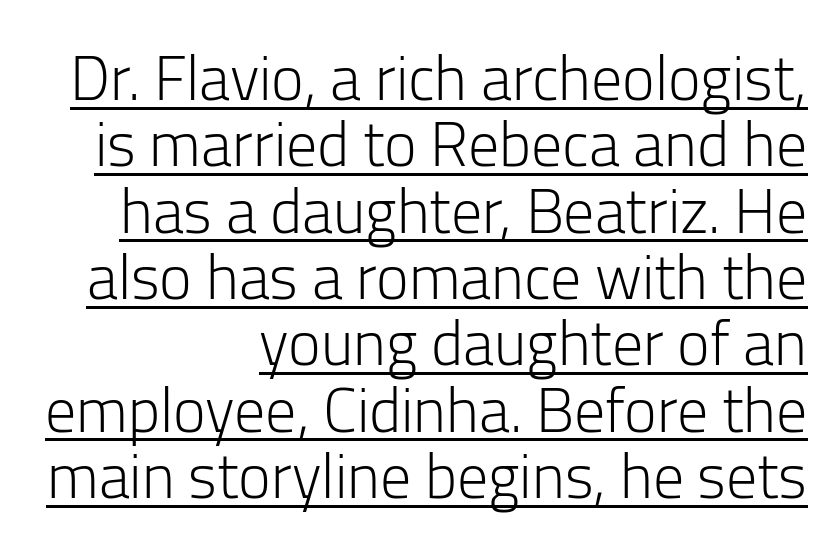
Look at the bottom of the vertical strokes: they stop flat, with no serifs. Glyph-to-glyph distance matches everyday printed text. Where is the straight margin? On the right. Like a heading marked for emphasis, these lines bear an underscore.
